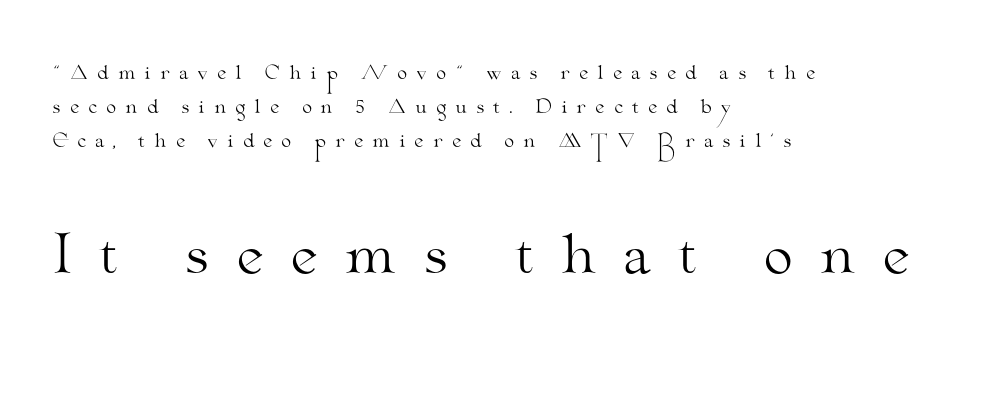
Q: Is the text bold? A: No.
Q: Is the text italic (slanted)? A: No, it is upright.
Q: Is the typeface a serif or a sans-serif typeface? A: Serif.
Q: Is the text underlined? A: No.
Q: How is the paragraph aligned? A: Left-aligned.
Q: Is the spacing between letters normal or unusually wide? A: Unusually wide.
Q: Which block of text is set in a larger size, the first (top) or the second (bottom)? A: The second (bottom) one.
Q: Width (condensed, normal, or wide)? A: Wide.
Q: Stroke contrast? A: Medium.
Q: x-height? A: Small.
Q: Monospaced? A: No.
